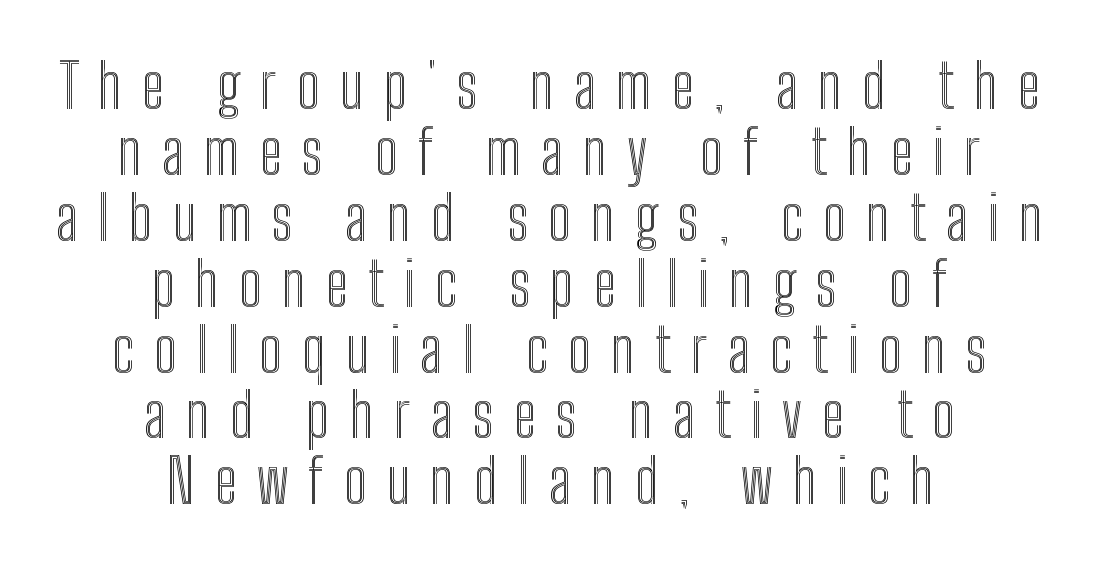
The image shows 61 px condensed type, upright; set centered, tight line spacing (1.08x), unusually wide letter spacing (+0.33 em), not underlined; a medium x-height.
